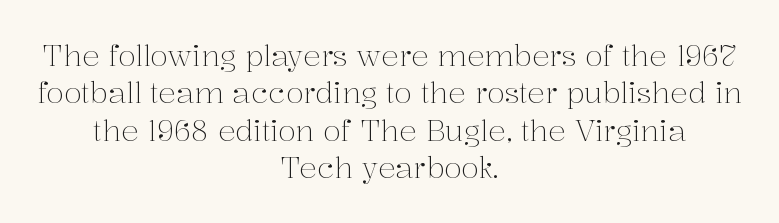
The image shows 29 px light serif type, upright; set centered, normal line spacing (1.29x), normal letter spacing, not underlined; medium stroke contrast and a medium x-height.
